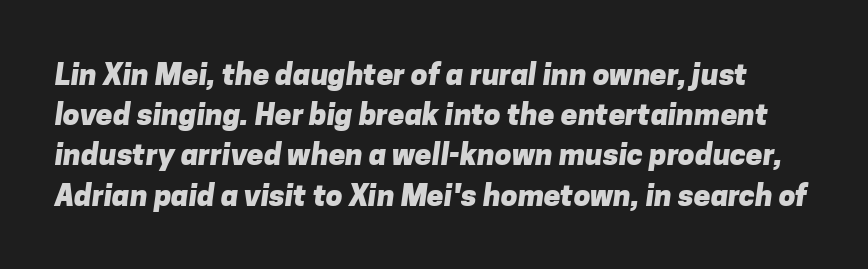
The letterforms sit shoulder to shoulder at normal distance. If you measured baseline to baseline, you'd find a middling distance. Lines of text with bare space underneath. The characters display no serif detailing; their extremities are plain. The strokes are fattened all the way to bold.
